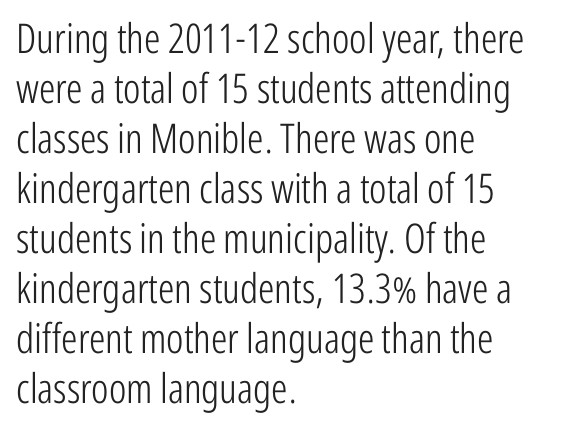
Q: Is the text bold? A: No.
Q: Is the text italic (slanted)? A: No, it is upright.
Q: Is the typeface a serif or a sans-serif typeface? A: Sans-serif.
Q: Is the text underlined? A: No.
Q: How is the paragraph aligned? A: Left-aligned.
Q: Is the spacing between letters normal or unusually wide? A: Normal.
Q: Width (condensed, normal, or wide)? A: Condensed.
Q: Stroke contrast? A: Low.
Q: x-height? A: Medium.
Q: Monospaced? A: No.
